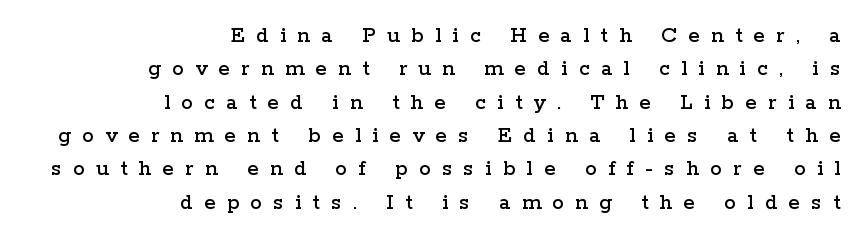
The image shows 23 px text type, upright; set right-aligned, normal line spacing (1.45x), unusually wide letter spacing (+0.5 em), not underlined.
